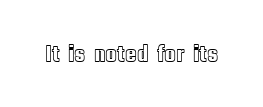
{"italic": "no", "underline": "no", "letter_spacing": "normal", "letter_spacing_em": 0.0, "glyph_px": 24}
